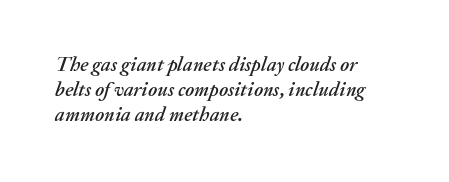
Q: Is the text italic (slanted)? A: Yes, it leans right by about 20 degrees.
Q: Is the text underlined? A: No.
Q: How is the paragraph aligned? A: Left-aligned.
Q: Is the spacing between letters normal or unusually wide? A: Normal.
Q: Is the spacing between lines tight, normal or loose? A: Normal.
